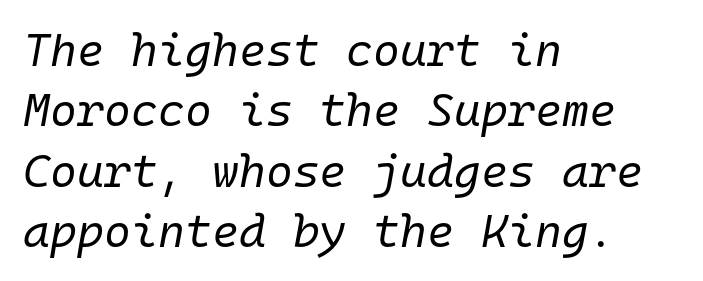
The strip under each line holds only bare page. The designer left line spacing at the default. This sample uses plain, unmodified letter spacing. Is this a fixed-width face? Yes — each glyph sits in an identical cell. Reading down the block, your eye returns to a fixed left position each line. Looking at the ascenders, they clearly lean.
